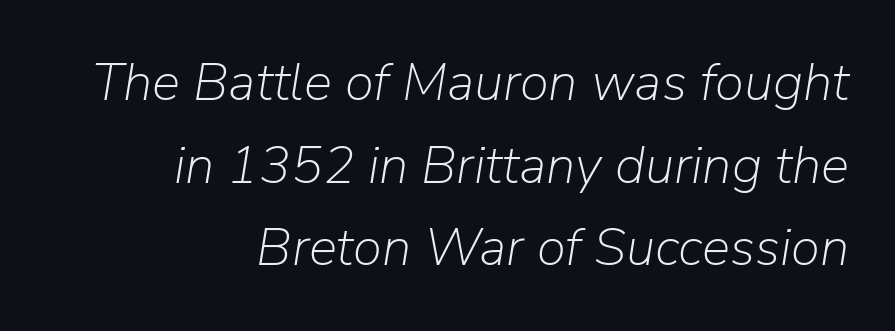
{"italic": "yes", "lean": "right", "slant_degrees": 9, "bold": "no", "weight": "light", "width": "normal", "stroke_contrast": "low", "x_height": "medium", "monospaced": "no", "underline": "no", "align": "right", "line_spacing": "normal", "line_spacing_ratio": 1.56, "letter_spacing": "normal", "letter_spacing_em": 0.0, "glyph_px": 53}
